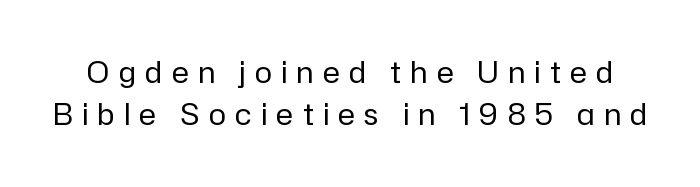
This sample uses expanded letter spacing, leaving extra air between glyphs. Font category for this specimen: sans-serif. Notice how descenders clear the ascenders below comfortably — that's standard leading. Bare-footed words on every line.
